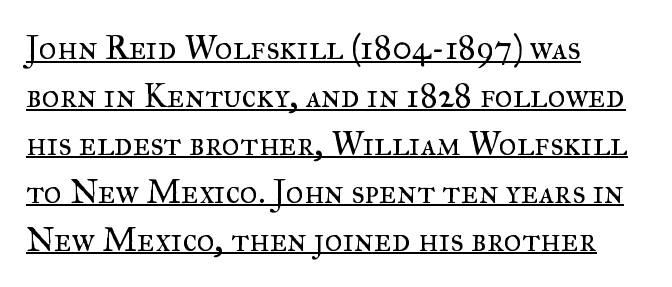
Q: Is the text bold? A: No.
Q: Is the text italic (slanted)? A: No, it is upright.
Q: Is the typeface a serif or a sans-serif typeface? A: Serif.
Q: Is the text underlined? A: Yes.
Q: How is the paragraph aligned? A: Left-aligned.
Q: Is the spacing between letters normal or unusually wide? A: Normal.
Q: Is the spacing between lines tight, normal or loose? A: Normal.
Q: Width (condensed, normal, or wide)? A: Normal.
Q: Stroke contrast? A: Medium.
Q: x-height? A: Small.
Q: Monospaced? A: No.
